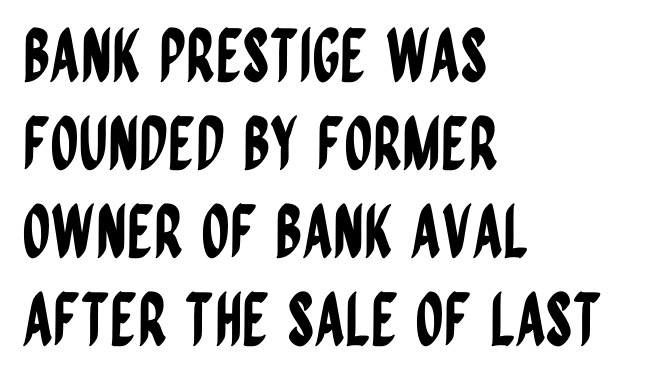
Q: Is the text italic (slanted)? A: No, it is upright.
Q: Is the typeface a serif or a sans-serif typeface? A: Sans-serif.
Q: Is the text underlined? A: No.
Q: How is the paragraph aligned? A: Left-aligned.
Q: Is the spacing between letters normal or unusually wide? A: Normal.
Q: Width (condensed, normal, or wide)? A: Condensed.
Q: Stroke contrast? A: Low.
Q: x-height? A: Large.
Q: Monospaced? A: No.
